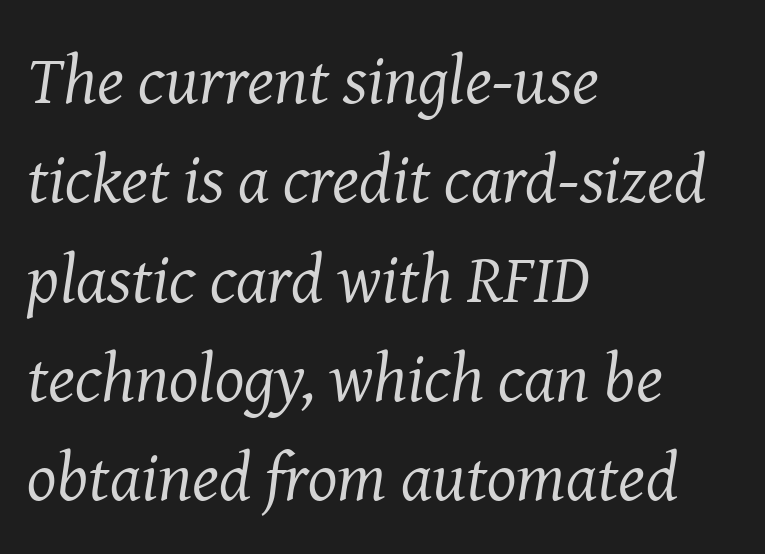
Q: Is the text bold? A: No.
Q: Is the text italic (slanted)? A: Yes, it leans right by about 8 degrees.
Q: Is the typeface a serif or a sans-serif typeface? A: Serif.
Q: Is the text underlined? A: No.
Q: How is the paragraph aligned? A: Left-aligned.
Q: Is the spacing between letters normal or unusually wide? A: Normal.
Q: Is the spacing between lines tight, normal or loose? A: Normal.
Q: Width (condensed, normal, or wide)? A: Normal.
Q: Stroke contrast? A: Medium.
Q: x-height? A: Medium.
Q: Monospaced? A: No.
